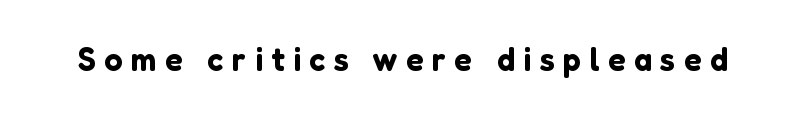
{"serif": "no", "italic": "no", "width": "normal", "stroke_contrast": "low", "x_height": "medium", "monospaced": "no", "underline": "no", "letter_spacing": "wide", "letter_spacing_em": 0.25, "glyph_px": 33}
